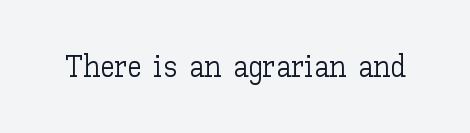
The image shows 30 px light type, upright; set normal letter spacing, not underlined; low stroke contrast and a medium x-height.
